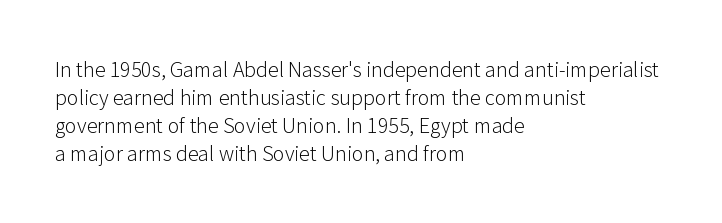
{"italic": "no", "bold": "no", "underline": "no", "align": "left", "line_spacing": "normal", "line_spacing_ratio": 1.28, "letter_spacing": "normal", "letter_spacing_em": 0.0, "glyph_px": 22}
